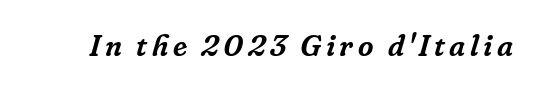
Tall strokes in this sample are angled rather than plumb. In terms of letterform style, serifs are clearly present. Here the designer chose a conventional face with non-uniform glyph widths. The zone under the glyphs is completely vacant.
